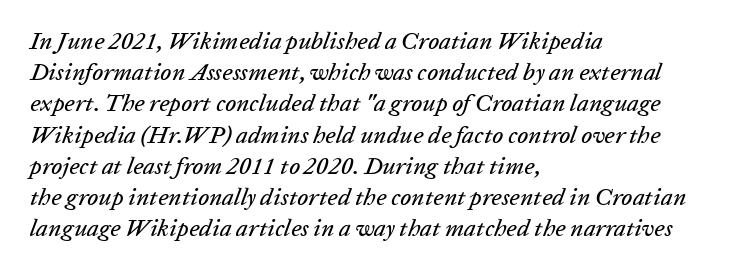
The image shows 24 px text type, italic (leaning right); set left-aligned, normal line spacing (1.3x), normal letter spacing, not underlined.
